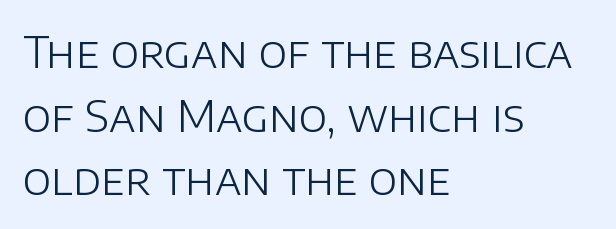
The image shows 43 px light sans-serif type, upright; set left-aligned, normal line spacing (1.48x), normal letter spacing, not underlined; low stroke contrast and a large x-height.
